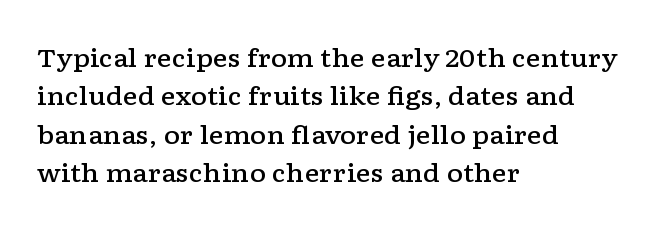
The image shows 25 px text type, upright; set left-aligned, normal line spacing (1.54x), normal letter spacing, not underlined.
